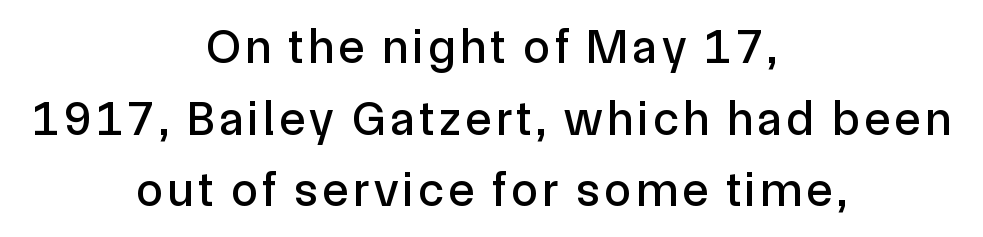
This is the regular roman posture of the typeface. Rows of type keep a routine distance in the vertical direction. Grotesque or geometric, the face here clearly has no serifs. Leftover space on each line is divided equally before and after the words.
